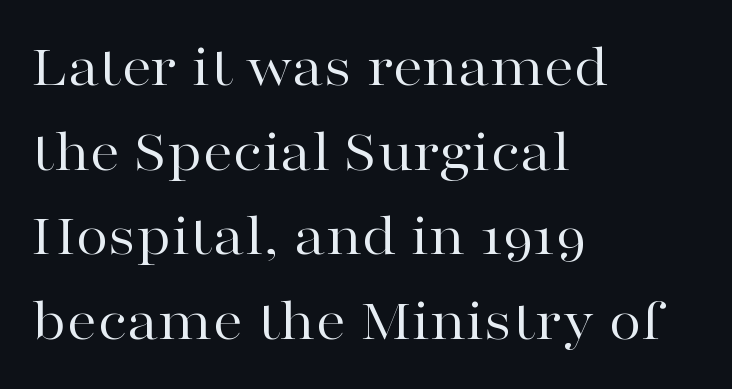
Q: Is the text bold? A: No.
Q: Is the text italic (slanted)? A: No, it is upright.
Q: Is the typeface a serif or a sans-serif typeface? A: Serif.
Q: Is the text underlined? A: No.
Q: How is the paragraph aligned? A: Left-aligned.
Q: Is the spacing between letters normal or unusually wide? A: Normal.
Q: Is the spacing between lines tight, normal or loose? A: Normal.
Q: Width (condensed, normal, or wide)? A: Wide.
Q: Stroke contrast? A: High.
Q: x-height? A: Medium.
Q: Monospaced? A: No.
